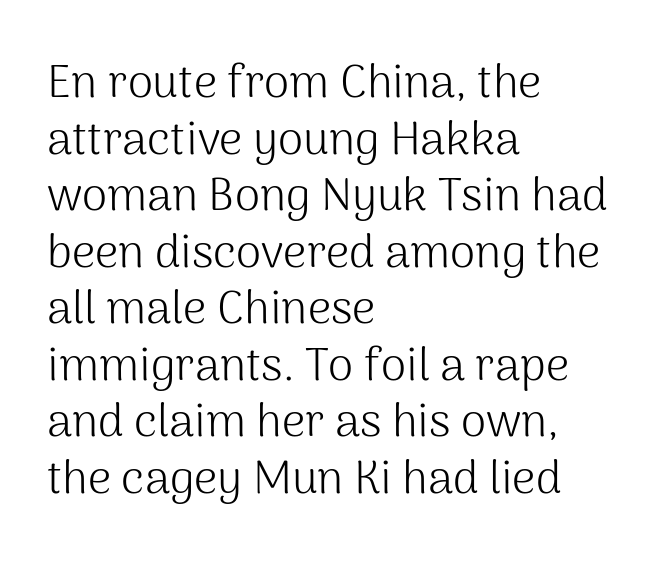
Q: Is the text bold? A: No.
Q: Is the text italic (slanted)? A: No, it is upright.
Q: Is the typeface a serif or a sans-serif typeface? A: Sans-serif.
Q: Is the text underlined? A: No.
Q: How is the paragraph aligned? A: Left-aligned.
Q: Is the spacing between letters normal or unusually wide? A: Normal.
Q: Width (condensed, normal, or wide)? A: Normal.
Q: Stroke contrast? A: Medium.
Q: x-height? A: Medium.
Q: Monospaced? A: No.
